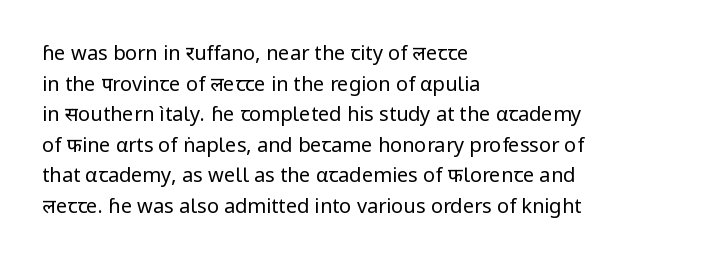
{"italic": "no", "bold": "no", "underline": "no", "align": "left", "line_spacing": "normal", "line_spacing_ratio": 1.53, "letter_spacing": "normal", "letter_spacing_em": 0.0, "glyph_px": 20}
